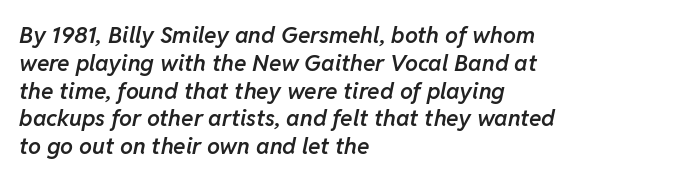
Q: Is the text bold? A: Semi-bold.
Q: Is the text italic (slanted)? A: Yes, it leans right by about 11 degrees.
Q: Is the text underlined? A: No.
Q: How is the paragraph aligned? A: Left-aligned.
Q: Is the spacing between letters normal or unusually wide? A: Normal.
